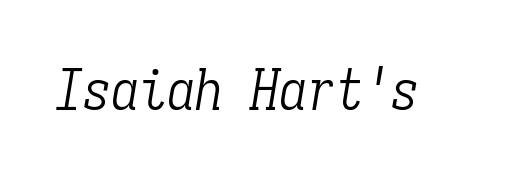
{"serif": "yes", "italic": "yes", "lean": "right", "slant_degrees": 9, "bold": "no", "weight": "light", "width": "condensed", "stroke_contrast": "low", "x_height": "medium", "monospaced": "yes", "underline": "no", "letter_spacing": "normal", "letter_spacing_em": 0.0, "glyph_px": 56}
